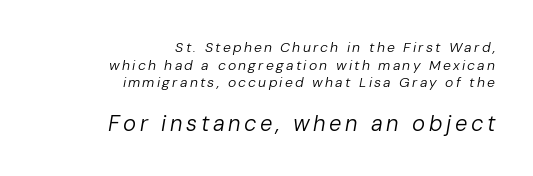
{"italic": "yes", "lean": "right", "slant_degrees": 10, "bold": "no", "underline": "no", "align": "right", "line_spacing": "normal", "line_spacing_ratio": 1.26, "larger_block": "second", "size_ratio": 1.57, "glyph_px": 22}
